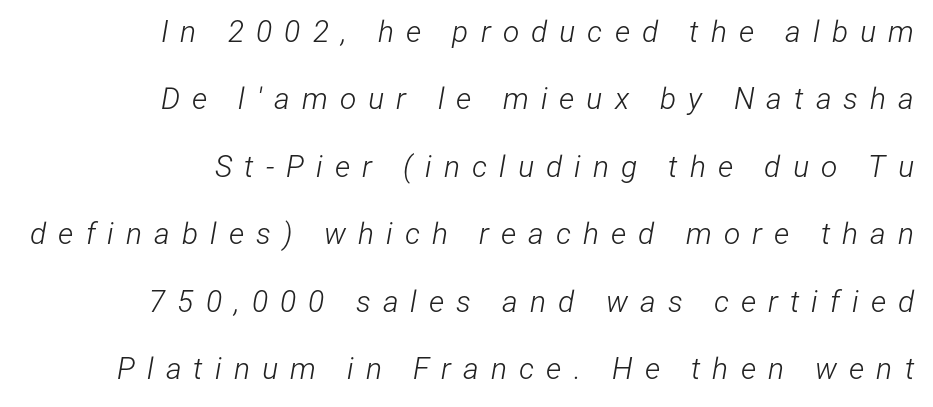
Q: Is the text bold? A: No.
Q: Is the text italic (slanted)? A: Yes, it leans right by about 12 degrees.
Q: Is the text underlined? A: No.
Q: How is the paragraph aligned? A: Right-aligned.
Q: Is the spacing between letters normal or unusually wide? A: Unusually wide.
Q: Is the spacing between lines tight, normal or loose? A: Loose.
Q: Width (condensed, normal, or wide)? A: Condensed.
Q: Stroke contrast? A: Low.
Q: x-height? A: Medium.
Q: Monospaced? A: No.
